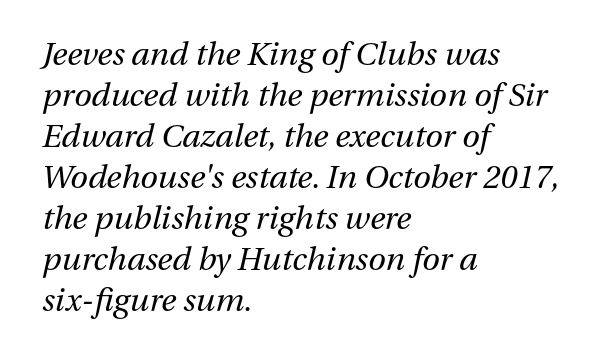
Q: Is the text bold? A: No.
Q: Is the text italic (slanted)? A: Yes, it leans right by about 13 degrees.
Q: Is the text underlined? A: No.
Q: How is the paragraph aligned? A: Left-aligned.
Q: Is the spacing between letters normal or unusually wide? A: Normal.
Q: Is the spacing between lines tight, normal or loose? A: Normal.
Q: Width (condensed, normal, or wide)? A: Normal.
Q: Stroke contrast? A: Medium.
Q: x-height? A: Medium.
Q: Monospaced? A: No.
